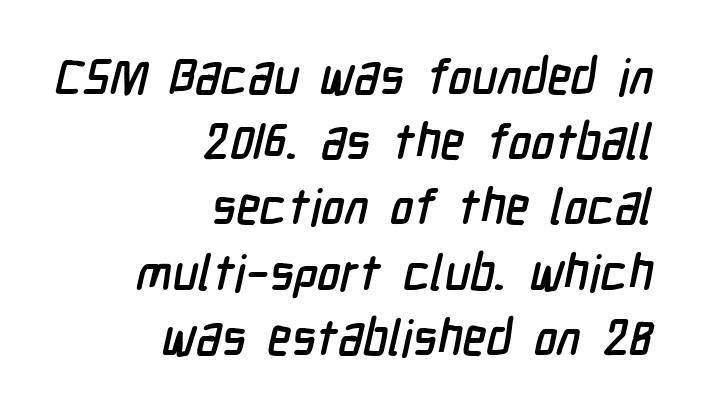
The image shows 49 px condensed sans-serif type; set right-aligned, normal line spacing (1.33x), normal letter spacing, not underlined; low stroke contrast and a medium x-height.
